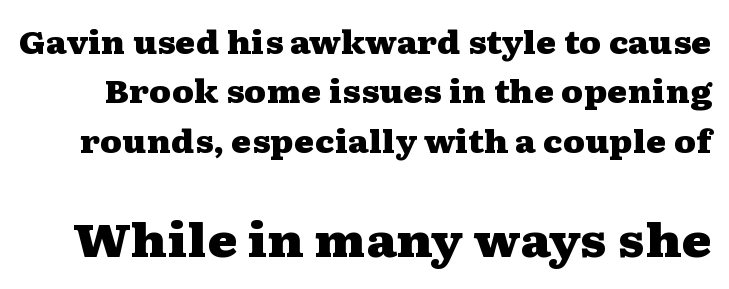
These lines are composed in type with serifs. Larger block? The one below; the one above is distinctly smaller. Has an underline been added? It has not. Each letter keeps its own natural width here, so spacing adapts to shape.
